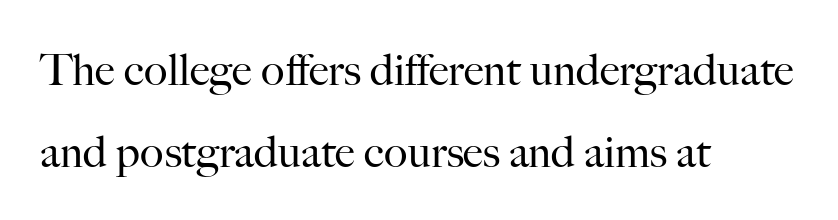
Q: Is the text bold? A: No.
Q: Is the text italic (slanted)? A: No, it is upright.
Q: Is the typeface a serif or a sans-serif typeface? A: Serif.
Q: Is the text underlined? A: No.
Q: How is the paragraph aligned? A: Left-aligned.
Q: Is the spacing between letters normal or unusually wide? A: Normal.
Q: Width (condensed, normal, or wide)? A: Normal.
Q: Stroke contrast? A: High.
Q: x-height? A: Small.
Q: Monospaced? A: No.
